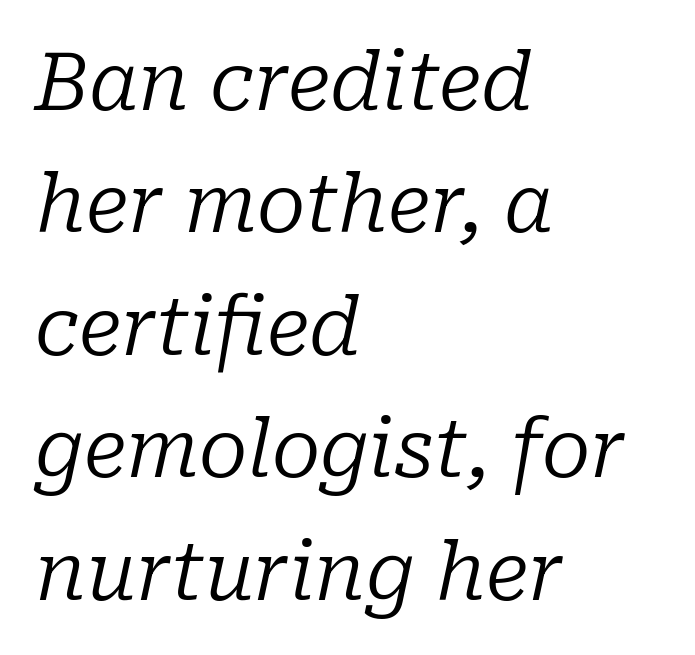
The specimen omits any rule beneath the text block's lines. The space between consecutive lines is moderate. No chunkiness to these letters — they're not bold. In terms of letterform style, serifs are clearly present. The face used here is rendered with its standard letterfit. Italic? Definitely — the glyphs are oblique.
